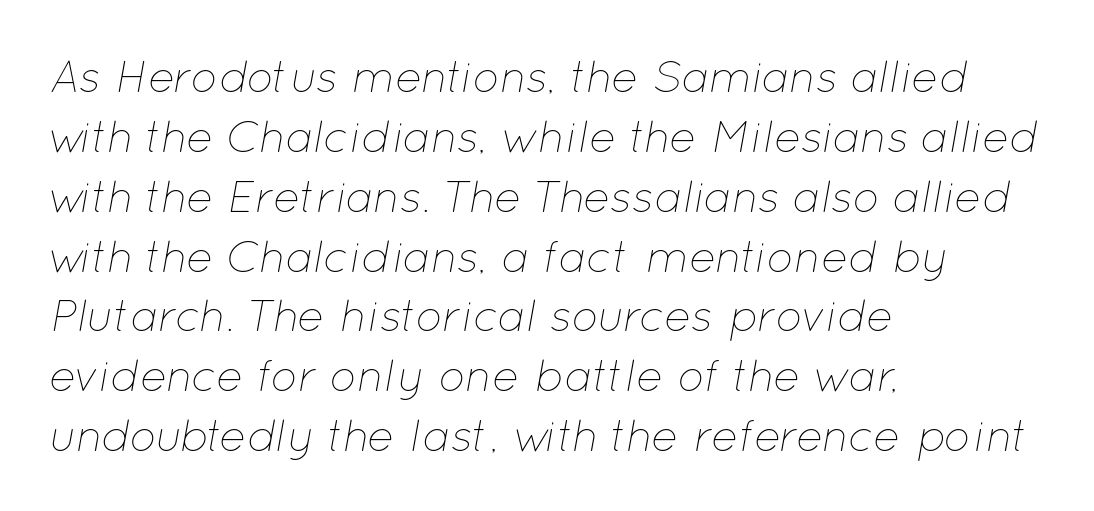
The image shows 45 px thin type, italic (leaning right); set left-aligned, normal line spacing (1.33x), normal letter spacing, not underlined; low stroke contrast and a medium x-height.
